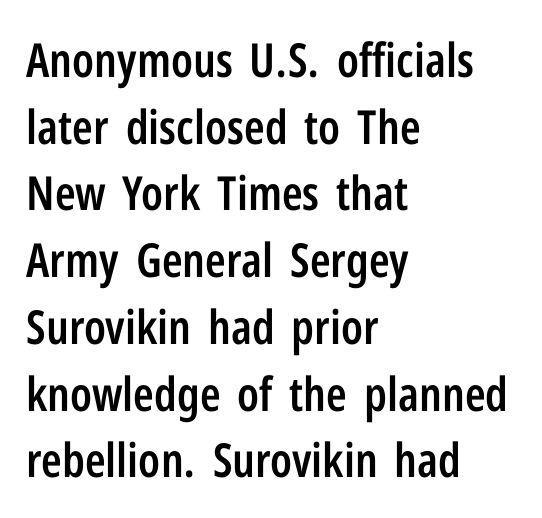
{"serif": "no", "italic": "no", "bold": "semi", "weight": "semibold", "width": "condensed", "stroke_contrast": "low", "x_height": "medium", "monospaced": "no", "underline": "no", "align": "left", "line_spacing": "normal", "line_spacing_ratio": 1.42, "letter_spacing": "normal", "letter_spacing_em": 0.0, "glyph_px": 47}
